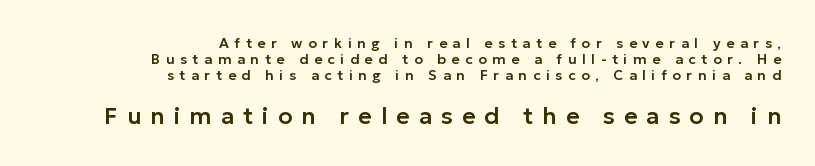
The image shows 23 px text type, upright; set right-aligned, line spacing 1.16x, unusually wide letter spacing (+0.4 em), not underlined; the second (bottom) block is 1.64x larger.
